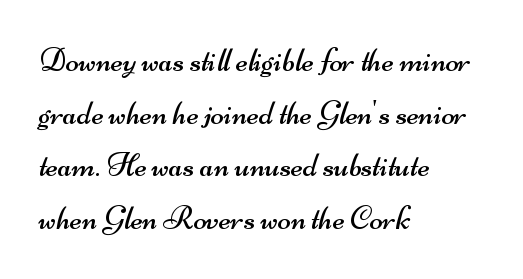
This rendering employs a face without finishing strokes, i.e., a sans-serif. One-word summary of the alignment: left. The letters sit at their default tracking, neither squeezed nor spread. The typeface has the unassuming heft of standard copy or less.
